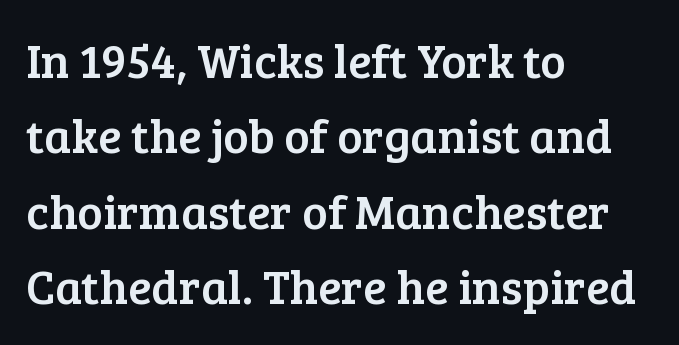
The image shows 48 px serif type, upright; set left-aligned, normal line spacing (1.57x), normal letter spacing, not underlined; low stroke contrast and a medium x-height.
